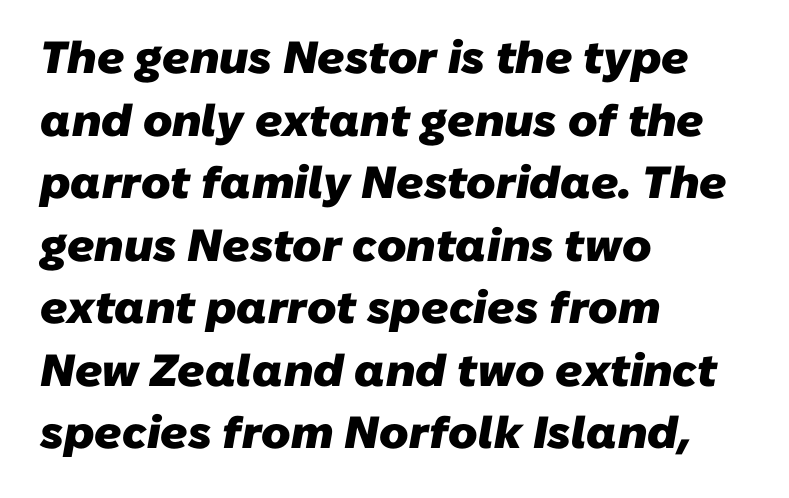
Varying glyph widths throughout — classic text-font behaviour. The lines sit at an ordinary, default distance from one another. Unmarked baselines from the first word to the last. Does the copy run flush right? No — it runs flush left. Letter spacing: default.
